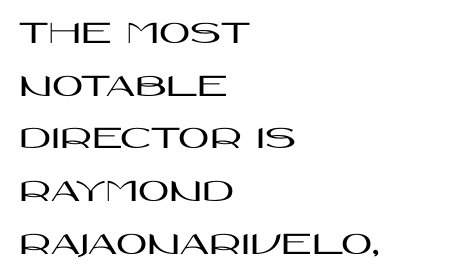
{"serif": "no", "italic": "no", "width": "wide", "stroke_contrast": "high", "x_height": "large", "monospaced": "no", "underline": "no", "align": "left", "line_spacing": "normal", "line_spacing_ratio": 1.55, "letter_spacing": "normal", "letter_spacing_em": 0.0, "glyph_px": 34}
